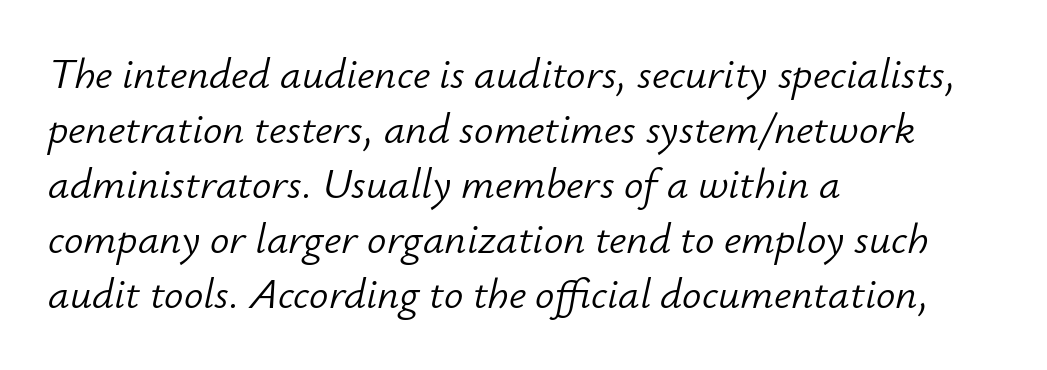
{"italic": "yes", "lean": "right", "slant_degrees": 12, "bold": "no", "weight": "light", "width": "normal", "stroke_contrast": "low", "x_height": "small", "monospaced": "no", "underline": "no", "align": "left", "line_spacing": "normal", "line_spacing_ratio": 1.28, "letter_spacing": "normal", "letter_spacing_em": 0.0, "glyph_px": 43}
